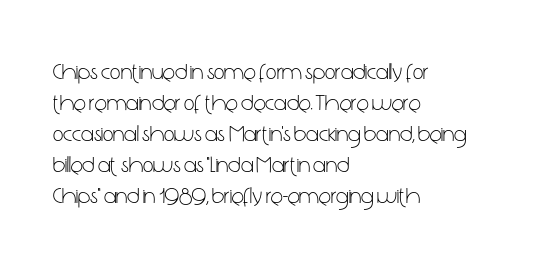
Q: Is the text bold? A: No.
Q: Is the text italic (slanted)? A: No, it is upright.
Q: Is the text underlined? A: No.
Q: How is the paragraph aligned? A: Left-aligned.
Q: Is the spacing between letters normal or unusually wide? A: Normal.
Q: Is the spacing between lines tight, normal or loose? A: Normal.
